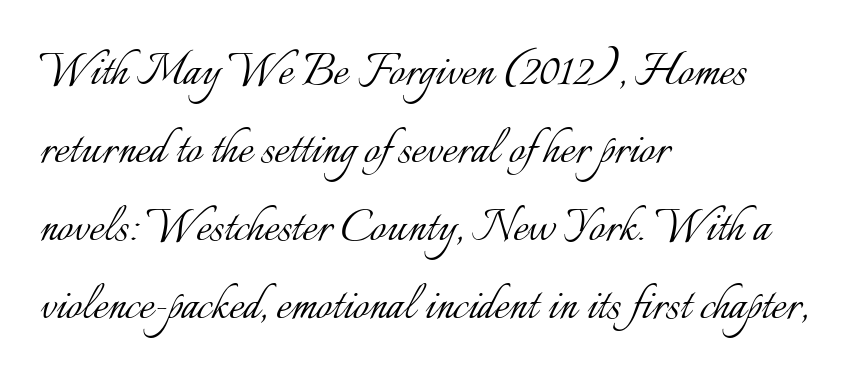
{"bold": "no", "weight": "light", "width": "normal", "stroke_contrast": "low", "x_height": "small", "monospaced": "no", "underline": "no", "align": "left", "line_spacing": "normal", "line_spacing_ratio": 1.39, "letter_spacing": "normal", "letter_spacing_em": 0.0, "glyph_px": 56}
